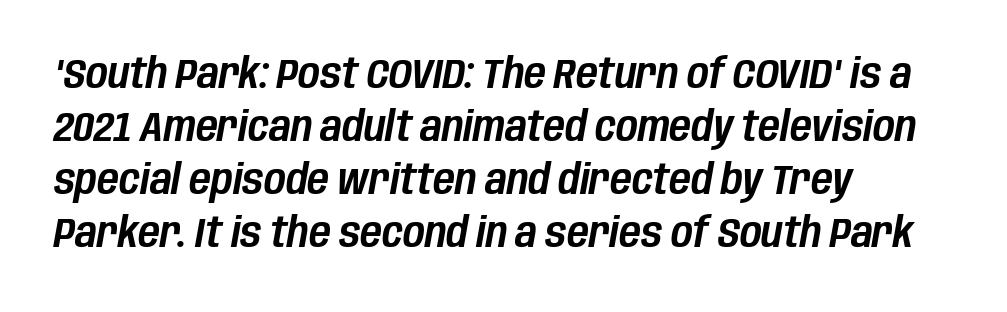
Q: Is the text italic (slanted)? A: Yes, it leans right by about 10 degrees.
Q: Is the text underlined? A: No.
Q: How is the paragraph aligned? A: Left-aligned.
Q: Is the spacing between letters normal or unusually wide? A: Normal.
Q: Is the spacing between lines tight, normal or loose? A: Normal.
Q: Width (condensed, normal, or wide)? A: Condensed.
Q: Stroke contrast? A: Low.
Q: x-height? A: Large.
Q: Monospaced? A: No.
